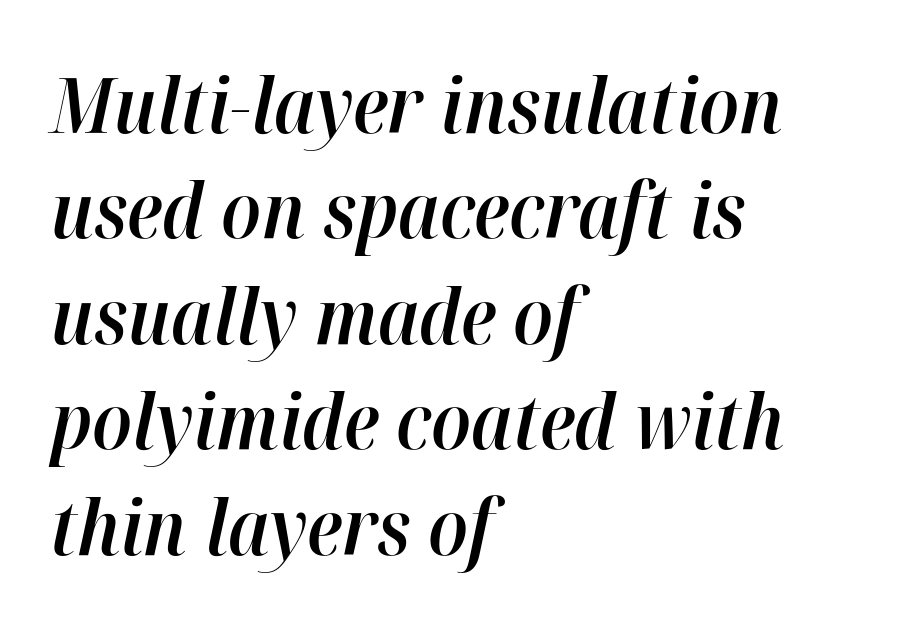
Beneath every word, the page is bare. Vertical spacing — default. Short note: letters normally spaced. Moderately thickened strokes mark this as semibold type. A student would call this left alignment; a typographer would say flush left, rag right.
